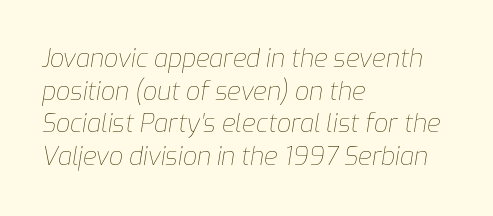
Q: Is the text bold? A: No.
Q: Is the text italic (slanted)? A: Yes, it leans right by about 9 degrees.
Q: Is the text underlined? A: No.
Q: How is the paragraph aligned? A: Left-aligned.
Q: Is the spacing between letters normal or unusually wide? A: Normal.
Q: Is the spacing between lines tight, normal or loose? A: Normal.
